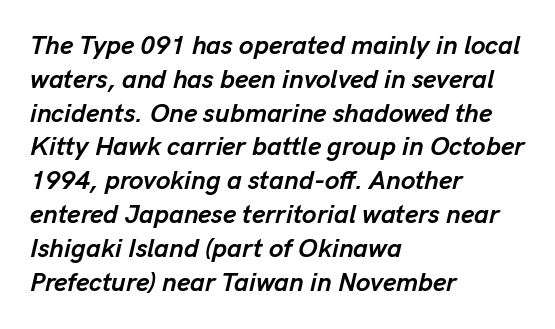
{"italic": "yes", "lean": "right", "slant_degrees": 13, "bold": "yes", "underline": "no", "align": "left", "line_spacing": "normal", "line_spacing_ratio": 1.3, "letter_spacing": "normal", "letter_spacing_em": 0.0, "glyph_px": 26}
